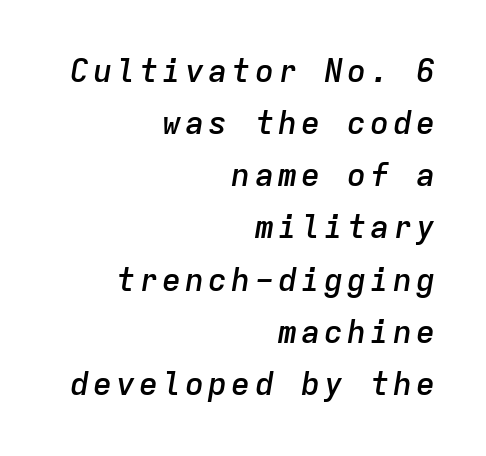
The image shows 32 px semibold type, italic (leaning right), monospaced; set right-aligned, normal line spacing (1.63x), not underlined; low stroke contrast and a medium x-height.
